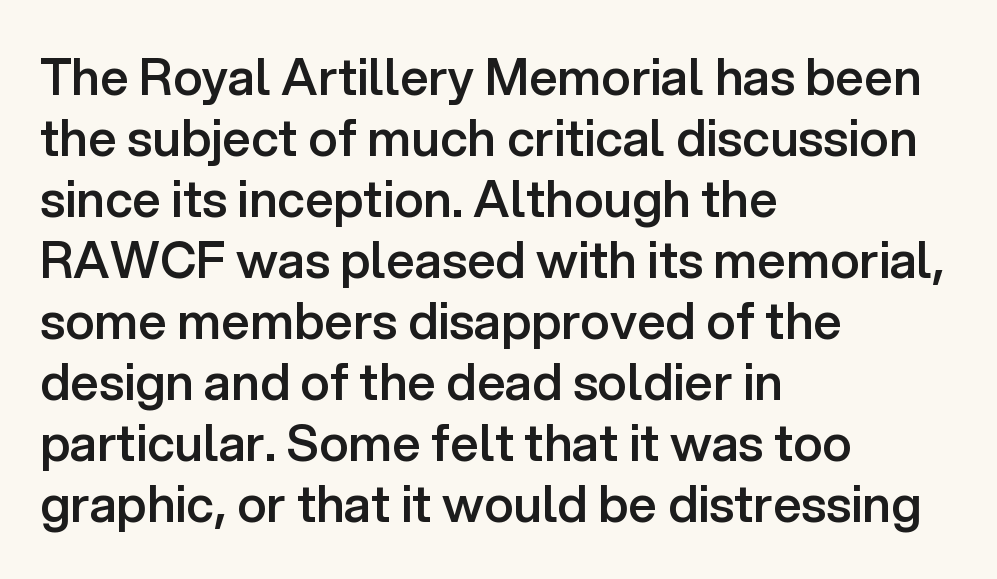
This is roman type, the default non-slanted kind. Just letters on the line, the space beneath them empty. Observe the absence of serifs on each vertical stroke in this sample. The tracking reads as untouched default to a designer's eye. The rendering uses natural spacing where letterforms have individual widths. If you drew a ruler down the left edge, every line would touch it.
